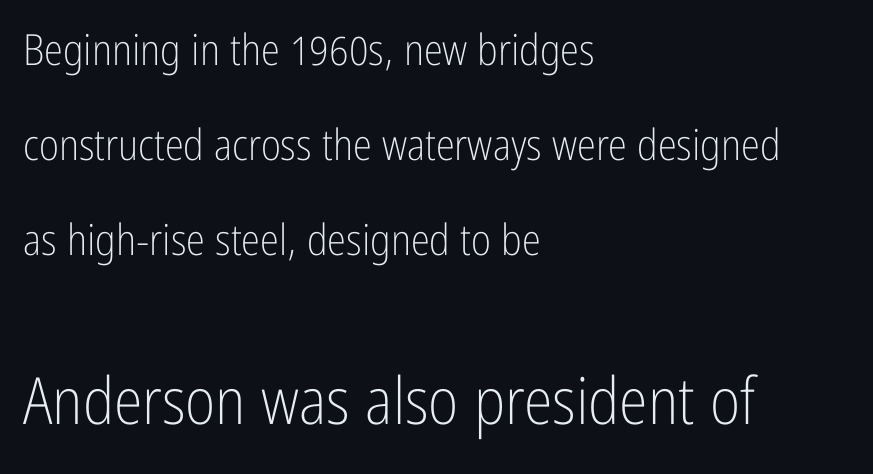
{"serif": "no", "italic": "no", "bold": "no", "weight": "light", "width": "condensed", "stroke_contrast": "low", "x_height": "medium", "monospaced": "no", "underline": "no", "align": "left", "line_spacing": "loose", "line_spacing_ratio": 2.21, "letter_spacing": "normal", "letter_spacing_em": 0.0, "larger_block": "second", "size_ratio": 1.51, "glyph_px": 65}
